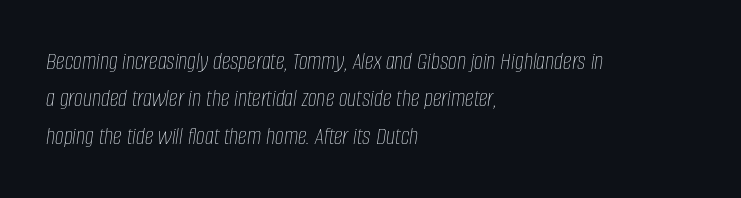
{"italic": "yes", "lean": "right", "slant_degrees": 8, "bold": "no", "underline": "no", "align": "left", "line_spacing": "normal", "line_spacing_ratio": 1.5, "letter_spacing": "normal", "letter_spacing_em": 0.0, "glyph_px": 25}
